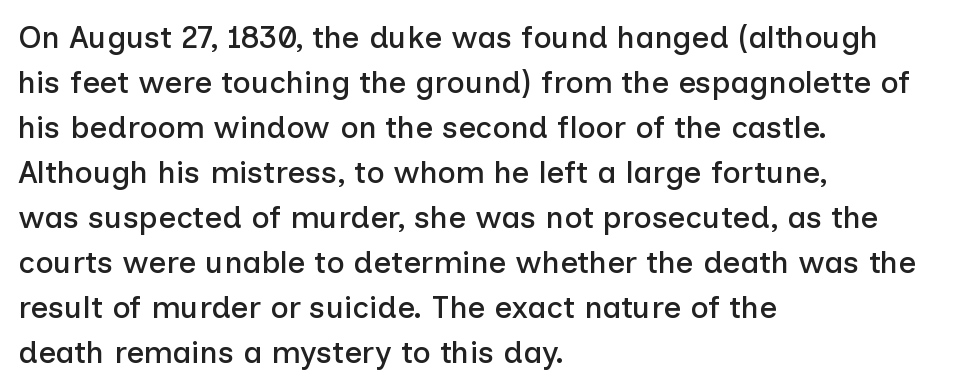
The image shows 31 px sans-serif type, upright; set left-aligned, normal line spacing (1.45x), normal letter spacing, not underlined; low stroke contrast and a medium x-height.
